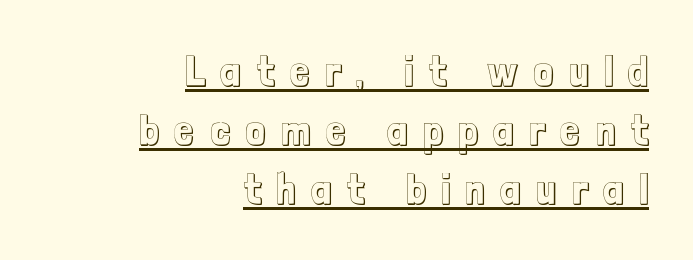
{"italic": "no", "width": "condensed", "x_height": "medium", "monospaced": "no", "underline": "yes", "align": "right", "line_spacing": "normal", "line_spacing_ratio": 1.37, "letter_spacing": "wide", "letter_spacing_em": 0.36, "glyph_px": 43}
